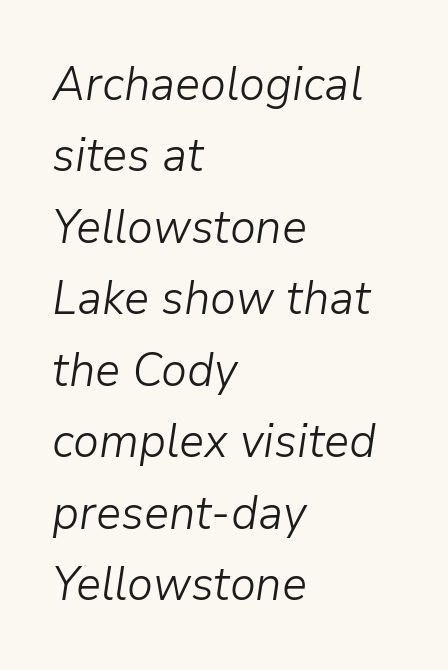
The space beneath each line is pristine and unruled. Vertical stems look standard width or narrower in stroke. These lines stack with their left ends in a neat column. What stands out about the letter spacing? Nothing — it is the standard amount. The line-height multiplier appears to be the usual default. This sample has the flowing, uneven cadence of proportional lettering.
